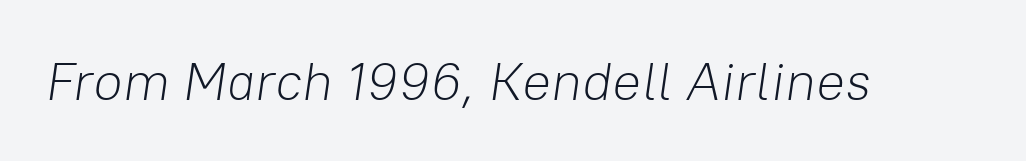
No extra tracking has been applied to these lines. Underlining? Definitely not there. Notice how the stems are inclined rather than vertical — that's the hallmark of italics. Stems here are at most as thick as an everyday book face. You could not count columns in this text — the font is proportionally spaced.
